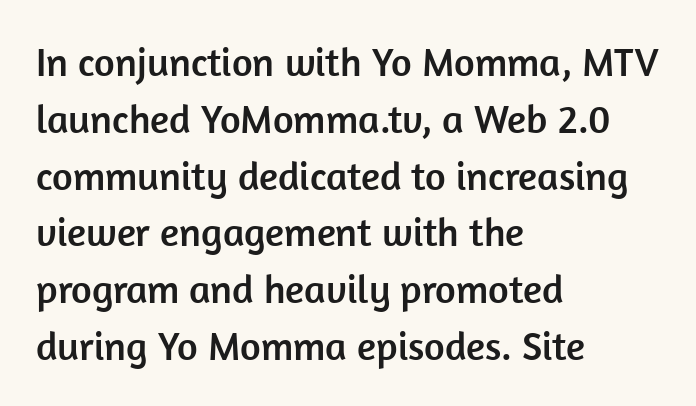
In terms of posture, this sample is upright. You could call the tracking neutral — neither tight nor loose. The typesetter chose a ragged-right arrangement here. Descenders hang freely into open space.
